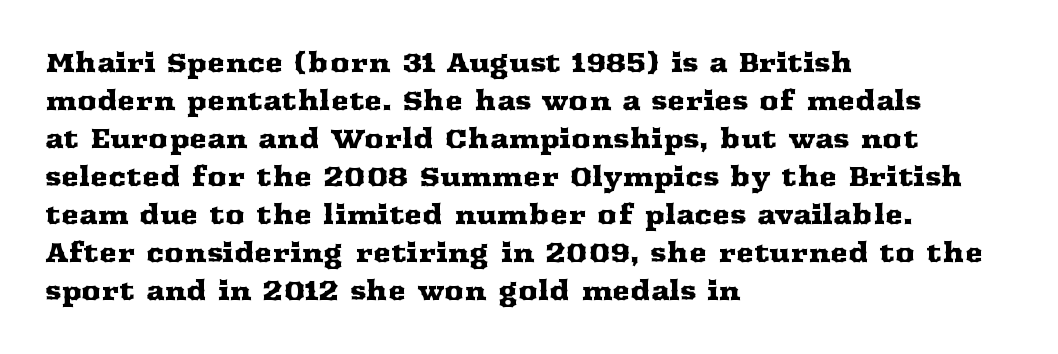
Q: Is the text italic (slanted)? A: No, it is upright.
Q: Is the text underlined? A: No.
Q: How is the paragraph aligned? A: Left-aligned.
Q: Is the spacing between letters normal or unusually wide? A: Normal.
Q: Is the spacing between lines tight, normal or loose? A: Normal.
